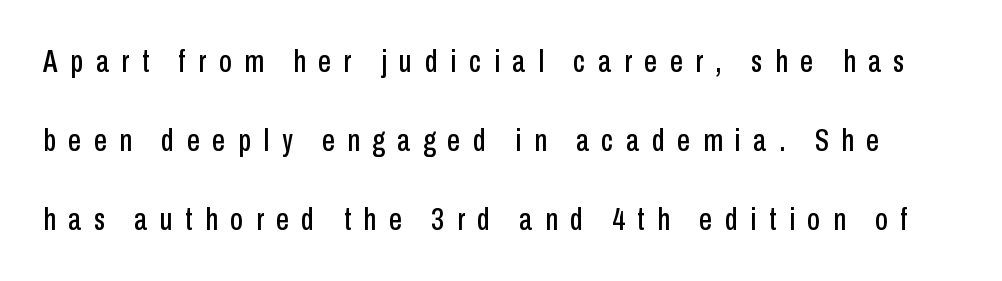
A typesetter would label this face a sans. The rendering uses natural spacing where letterforms have individual widths. Style check: upright. The gaps between neighbouring characters are conspicuously large.
